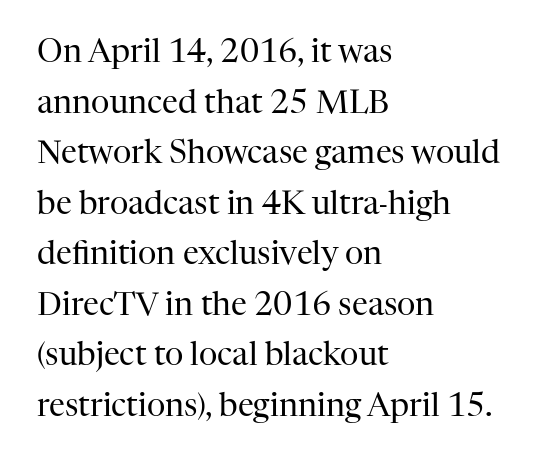
{"serif": "yes", "italic": "no", "bold": "no", "weight": "regular", "width": "normal", "stroke_contrast": "high", "x_height": "medium", "monospaced": "no", "underline": "no", "align": "left", "line_spacing": "normal", "line_spacing_ratio": 1.58, "letter_spacing": "normal", "letter_spacing_em": 0.0, "glyph_px": 32}
